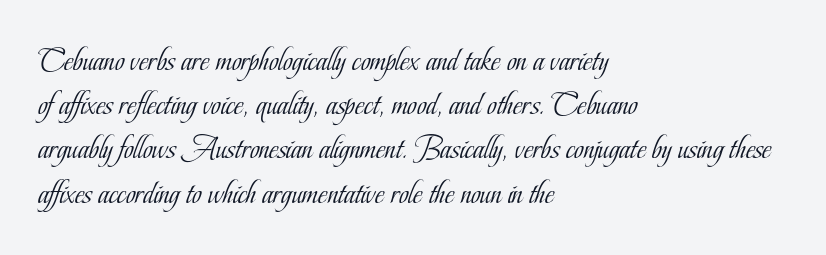
{"serif": "yes", "bold": "no", "weight": "light", "width": "condensed", "stroke_contrast": "low", "x_height": "small", "monospaced": "no", "underline": "no", "align": "left", "line_spacing": "normal", "line_spacing_ratio": 1.34, "letter_spacing": "normal", "letter_spacing_em": 0.0, "glyph_px": 33}
